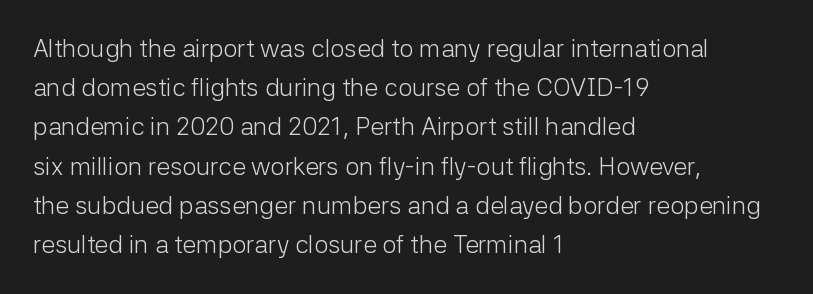
Q: Is the text bold? A: No.
Q: Is the text italic (slanted)? A: No, it is upright.
Q: Is the text underlined? A: No.
Q: How is the paragraph aligned? A: Left-aligned.
Q: Is the spacing between letters normal or unusually wide? A: Normal.
Q: Is the spacing between lines tight, normal or loose? A: Normal.
